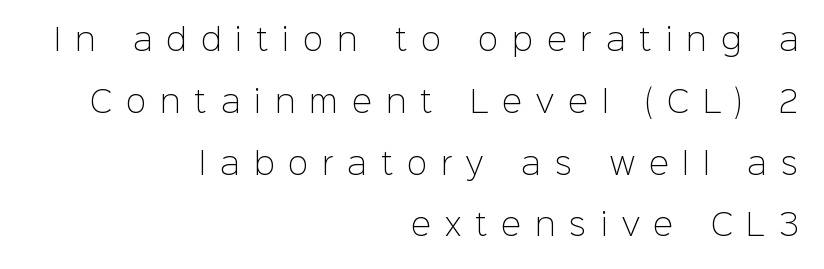
The image shows 30 px light sans-serif type, upright; set right-aligned, loose line spacing (2.06x), unusually wide letter spacing (+0.47 em), not underlined; low stroke contrast and a medium x-height.
